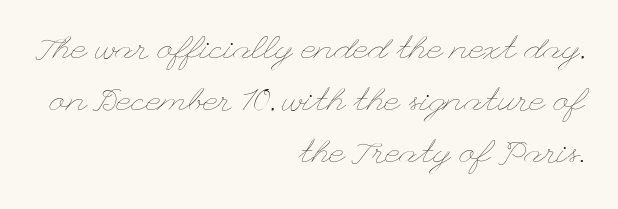
The image shows 33 px thin, wide type; set right-aligned, normal line spacing (1.57x), normal letter spacing, not underlined; low stroke contrast and a small x-height.
